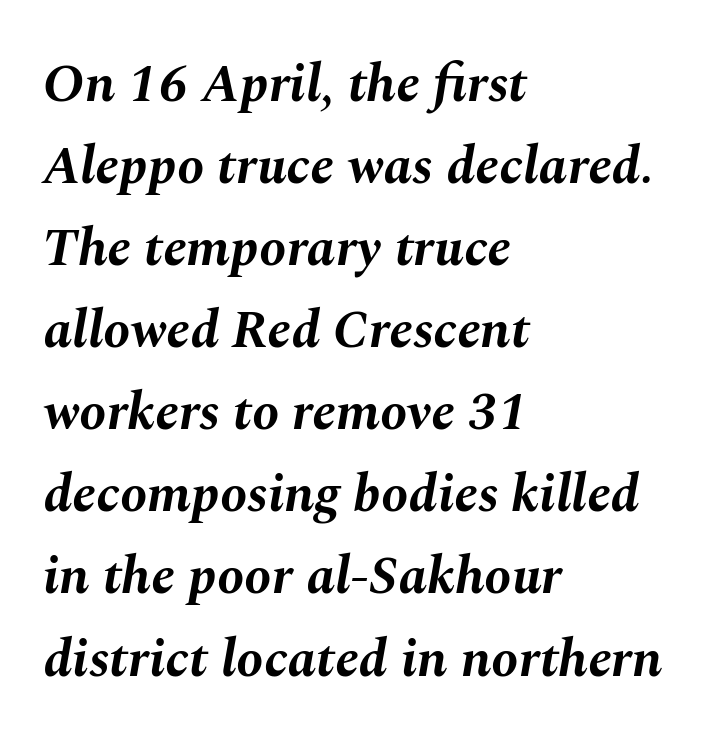
Q: Is the text bold? A: Yes.
Q: Is the text italic (slanted)? A: Yes, it leans right by about 10 degrees.
Q: Is the text underlined? A: No.
Q: How is the paragraph aligned? A: Left-aligned.
Q: Is the spacing between letters normal or unusually wide? A: Normal.
Q: Is the spacing between lines tight, normal or loose? A: Normal.
Q: Width (condensed, normal, or wide)? A: Normal.
Q: Stroke contrast? A: Medium.
Q: x-height? A: Medium.
Q: Monospaced? A: No.
